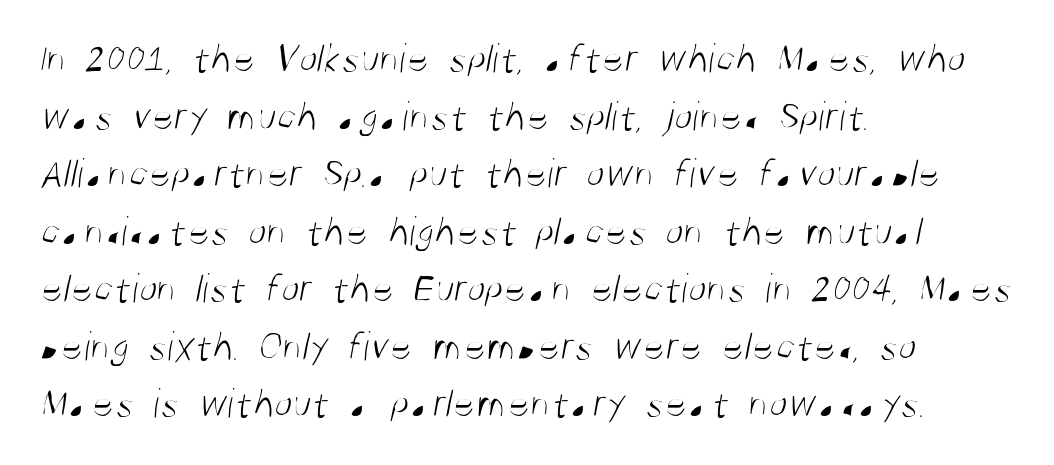
{"serif": "no", "bold": "no", "weight": "light", "width": "condensed", "stroke_contrast": "medium", "x_height": "large", "monospaced": "no", "underline": "no", "align": "left", "line_spacing": "normal", "line_spacing_ratio": 1.37, "letter_spacing": "normal", "letter_spacing_em": 0.0, "glyph_px": 42}
